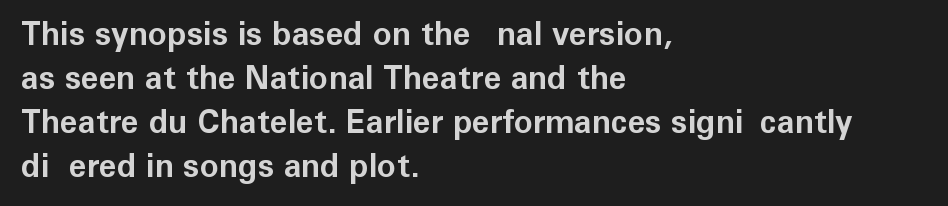
The line texture is even and compact thanks to regular tracking. Pretty heavy lettering here — definitely bold. These lines are rendered in a variable-pitch font. In terms of letterform style, serifs are entirely absent.
